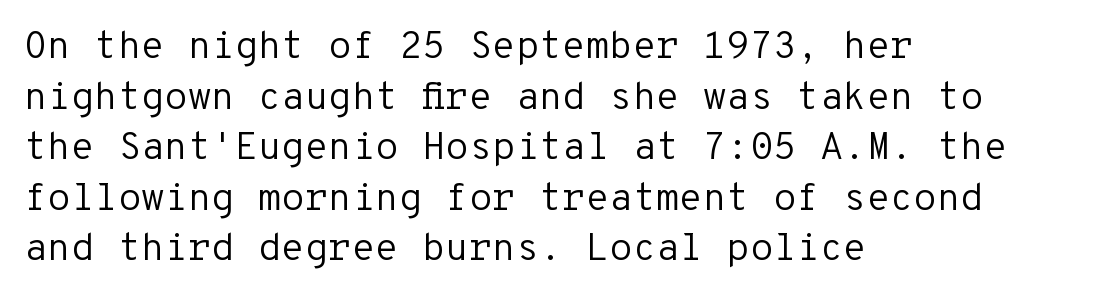
{"serif": "no", "italic": "no", "bold": "no", "weight": "regular", "width": "normal", "stroke_contrast": "low", "x_height": "medium", "monospaced": "yes", "underline": "no", "align": "left", "line_spacing": "normal", "line_spacing_ratio": 1.33, "letter_spacing": "normal", "letter_spacing_em": 0.0, "glyph_px": 38}
